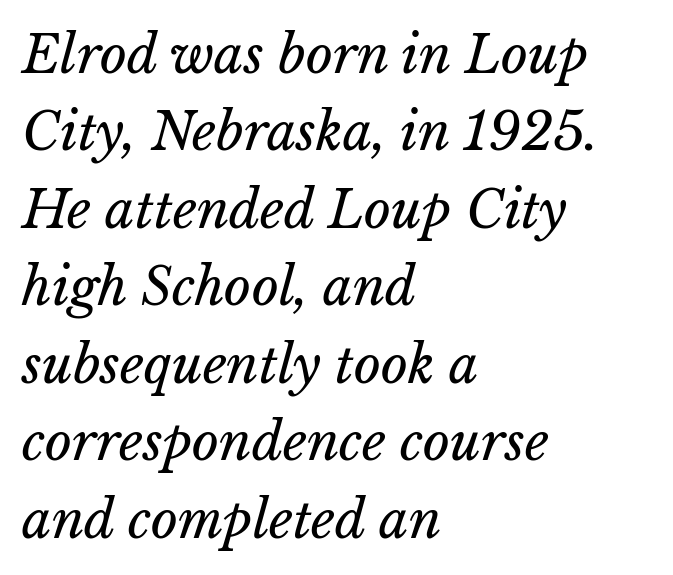
Each letter keeps its own natural width here, so spacing adapts to shape. The horizontal fit of the characters is conventional and even. The rendering uses a moderate line-height, typical for paragraphs. These glyphs show unthickened strokes, regular width or finer. Decoration check: the copy has no underline.
